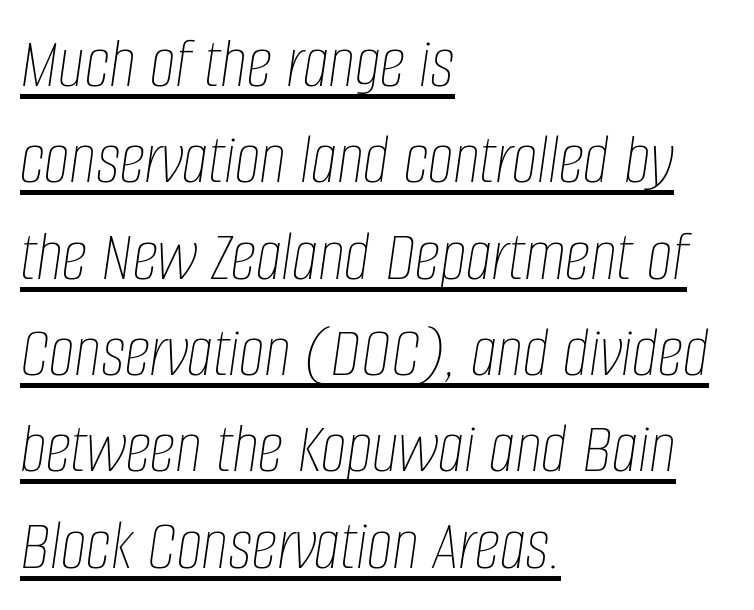
Q: Is the text bold? A: No.
Q: Is the text italic (slanted)? A: Yes, it leans right by about 8 degrees.
Q: Is the text underlined? A: Yes.
Q: How is the paragraph aligned? A: Left-aligned.
Q: Is the spacing between letters normal or unusually wide? A: Normal.
Q: Is the spacing between lines tight, normal or loose? A: Normal.
Q: Width (condensed, normal, or wide)? A: Condensed.
Q: Stroke contrast? A: Low.
Q: x-height? A: Large.
Q: Monospaced? A: No.
